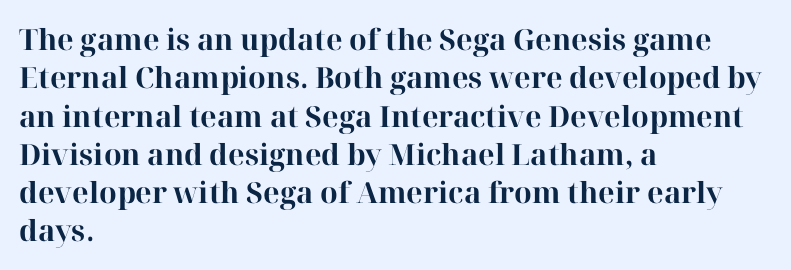
The image shows 29 px bold serif type, upright; set left-aligned, normal line spacing (1.32x), normal letter spacing, not underlined; high stroke contrast and a medium x-height.
